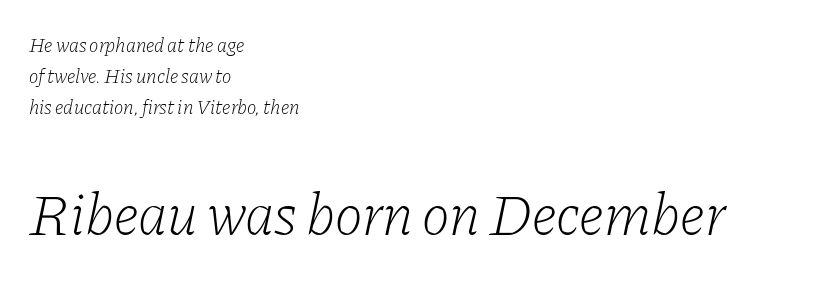
The letters are slanted; this is an italic face. The face used here is proportionally spaced, like ordinary book or web type. Does the type have serifs? Yes, each stem ends in a small foot. Compared with typical paragraphs, the rows here are spaced about the same. Glance below the letters and you will spot only blank space. The letters sit at their default tracking, neither squeezed nor spread.
